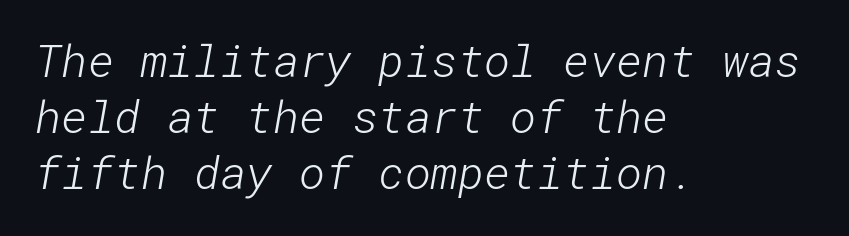
Q: Is the text bold? A: No.
Q: Is the typeface a serif or a sans-serif typeface? A: Sans-serif.
Q: Is the text underlined? A: No.
Q: How is the paragraph aligned? A: Left-aligned.
Q: Is the spacing between letters normal or unusually wide? A: Normal.
Q: Is the spacing between lines tight, normal or loose? A: Normal.
Q: Width (condensed, normal, or wide)? A: Normal.
Q: Stroke contrast? A: Low.
Q: x-height? A: Medium.
